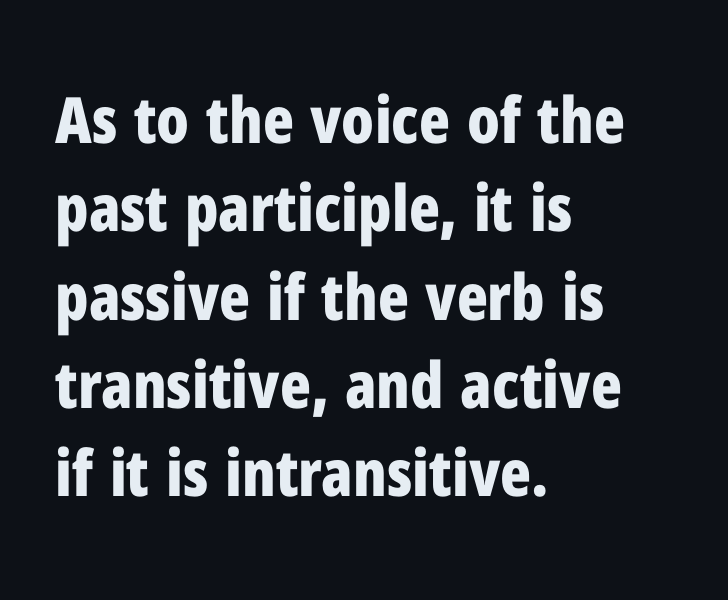
{"serif": "no", "italic": "no", "bold": "yes", "weight": "bold", "width": "condensed", "stroke_contrast": "low", "x_height": "medium", "monospaced": "no", "underline": "no", "align": "left", "line_spacing": "normal", "line_spacing_ratio": 1.38, "letter_spacing": "normal", "letter_spacing_em": 0.0, "glyph_px": 64}
